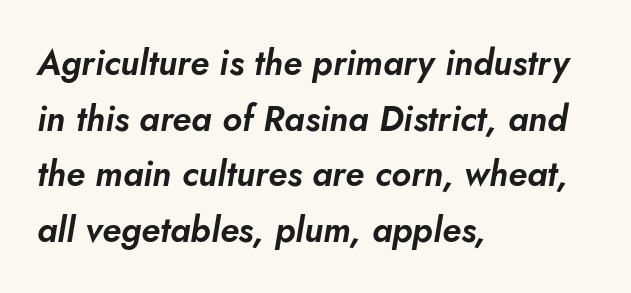
The image shows 35 px text type, italic (leaning right); set left-aligned, normal line spacing (1.59x), normal letter spacing, not underlined; low stroke contrast and a small x-height.
